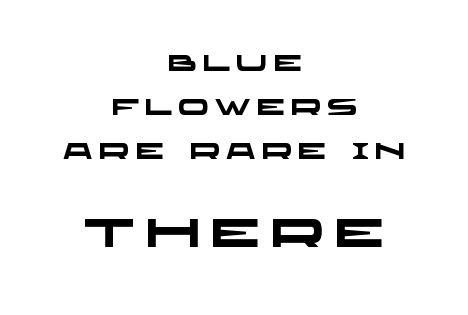
{"serif": "no", "bold": "yes", "weight": "heavy", "width": "wide", "stroke_contrast": "low", "x_height": "large", "monospaced": "no", "underline": "no", "align": "center", "line_spacing": "loose", "line_spacing_ratio": 1.91, "letter_spacing": "wide", "letter_spacing_em": 0.24, "larger_block": "second", "size_ratio": 1.74, "glyph_px": 40}
